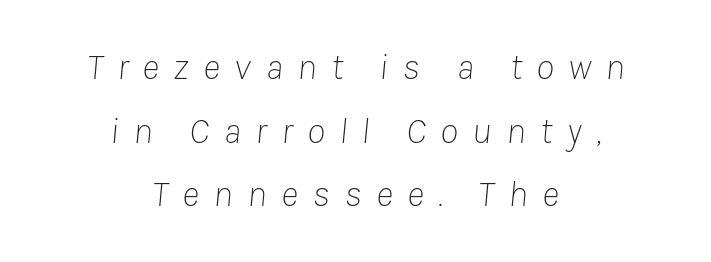
Q: Is the text bold? A: No.
Q: Is the text italic (slanted)? A: Yes, it leans right by about 8 degrees.
Q: Is the text underlined? A: No.
Q: How is the paragraph aligned? A: Centered.
Q: Is the spacing between letters normal or unusually wide? A: Unusually wide.
Q: Width (condensed, normal, or wide)? A: Normal.
Q: Stroke contrast? A: Low.
Q: x-height? A: Medium.
Q: Monospaced? A: No.
